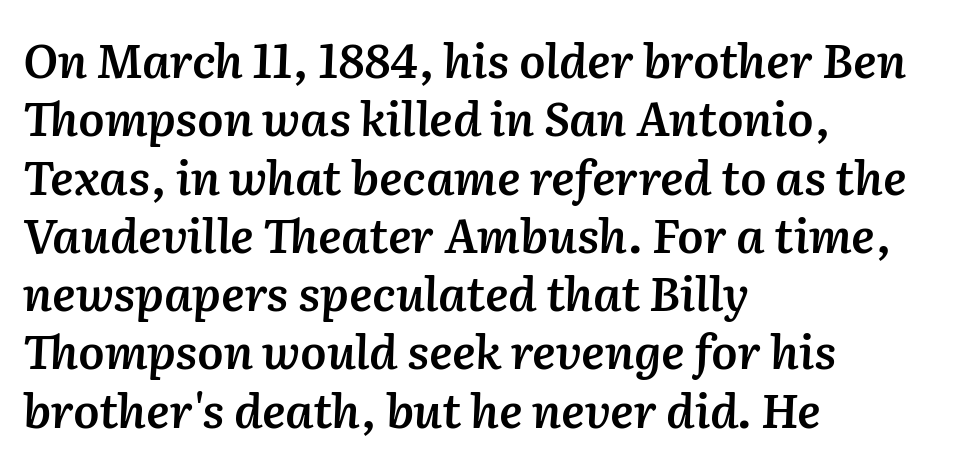
{"italic": "yes", "lean": "right", "slant_degrees": 2, "bold": "semi", "weight": "semibold", "width": "normal", "stroke_contrast": "medium", "x_height": "medium", "monospaced": "no", "underline": "no", "align": "left", "line_spacing_ratio": 1.24, "letter_spacing": "normal", "letter_spacing_em": 0.0, "glyph_px": 47}
